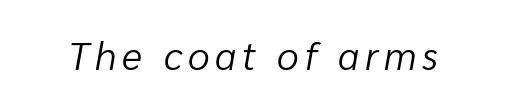
Q: Is the text bold? A: No.
Q: Is the text italic (slanted)? A: Yes, it leans right by about 10 degrees.
Q: Is the text underlined? A: No.
Q: Width (condensed, normal, or wide)? A: Normal.
Q: Stroke contrast? A: Low.
Q: x-height? A: Medium.
Q: Monospaced? A: No.
